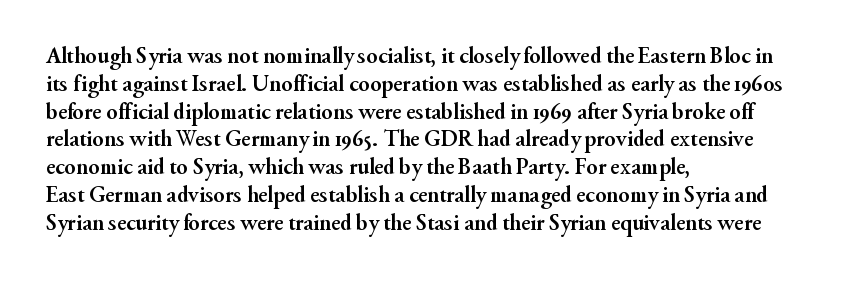
Q: Is the text bold? A: Yes.
Q: Is the text italic (slanted)? A: No, it is upright.
Q: Is the text underlined? A: No.
Q: How is the paragraph aligned? A: Left-aligned.
Q: Is the spacing between letters normal or unusually wide? A: Normal.
